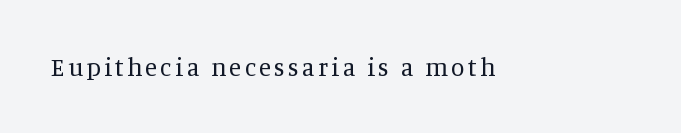
The type sits square on the baseline with zero lean. The strip under each line holds only bare page. Stroke thickness stays within the range of a standard reading face or lighter.
